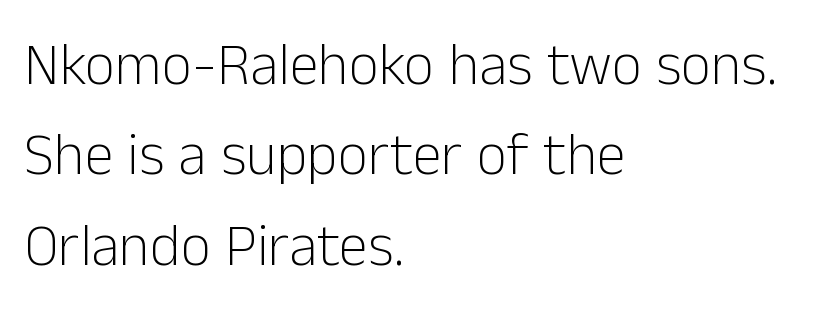
{"serif": "no", "italic": "no", "bold": "no", "weight": "light", "width": "normal", "stroke_contrast": "low", "x_height": "medium", "monospaced": "no", "underline": "no", "align": "left", "line_spacing": "normal", "line_spacing_ratio": 1.53, "letter_spacing": "normal", "letter_spacing_em": 0.0, "glyph_px": 59}
